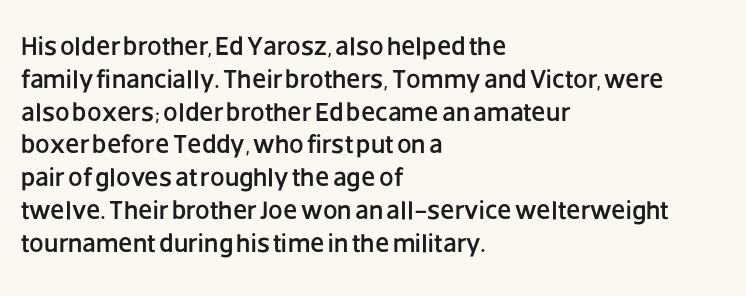
The image shows 26 px text type, upright; set left-aligned, normal line spacing (1.26x), normal letter spacing, not underlined.
